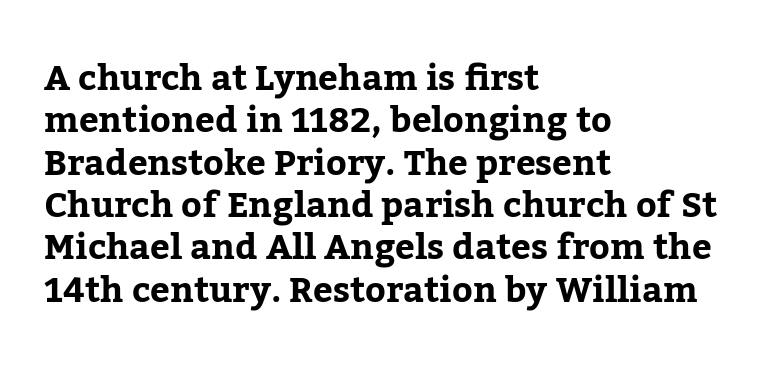
Q: Is the text italic (slanted)? A: No, it is upright.
Q: Is the typeface a serif or a sans-serif typeface? A: Serif.
Q: Is the text underlined? A: No.
Q: How is the paragraph aligned? A: Left-aligned.
Q: Is the spacing between letters normal or unusually wide? A: Normal.
Q: Width (condensed, normal, or wide)? A: Normal.
Q: Stroke contrast? A: Low.
Q: x-height? A: Medium.
Q: Monospaced? A: No.
